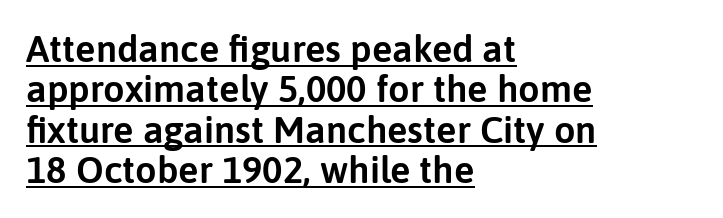
Q: Is the text italic (slanted)? A: No, it is upright.
Q: Is the typeface a serif or a sans-serif typeface? A: Sans-serif.
Q: Is the text underlined? A: Yes.
Q: How is the paragraph aligned? A: Left-aligned.
Q: Is the spacing between letters normal or unusually wide? A: Normal.
Q: Is the spacing between lines tight, normal or loose? A: Tight.
Q: Width (condensed, normal, or wide)? A: Normal.
Q: Stroke contrast? A: Low.
Q: x-height? A: Medium.
Q: Monospaced? A: No.
